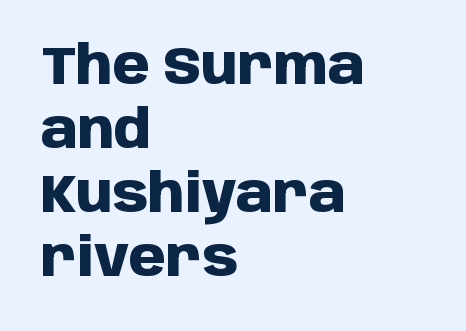
This sample has the flowing, uneven cadence of proportional lettering. Type without underlining. Nope, no serifs anywhere on these letters. The lettering holds an erect, upright posture throughout. This rendering uses left alignment, leaving the right contour irregular. Letter spacing: default.
